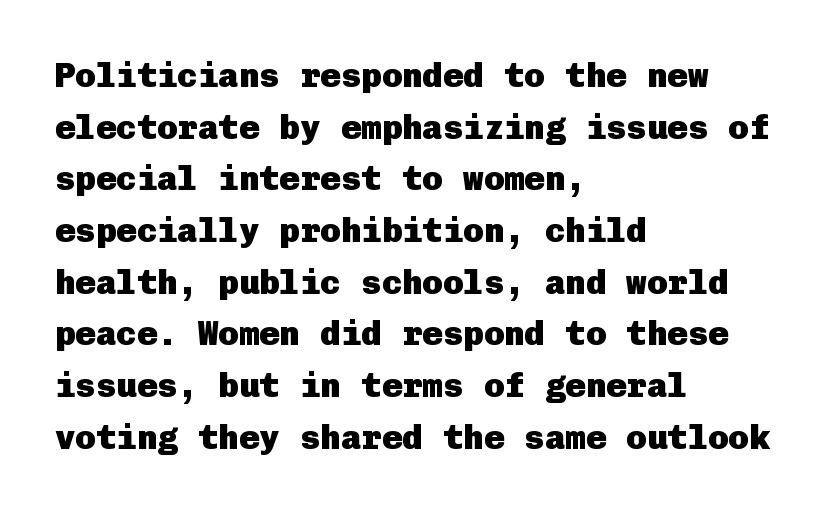
The image shows 34 px heavy sans-serif type, upright; set left-aligned, normal line spacing (1.52x), normal letter spacing, not underlined; low stroke contrast and a medium x-height.
